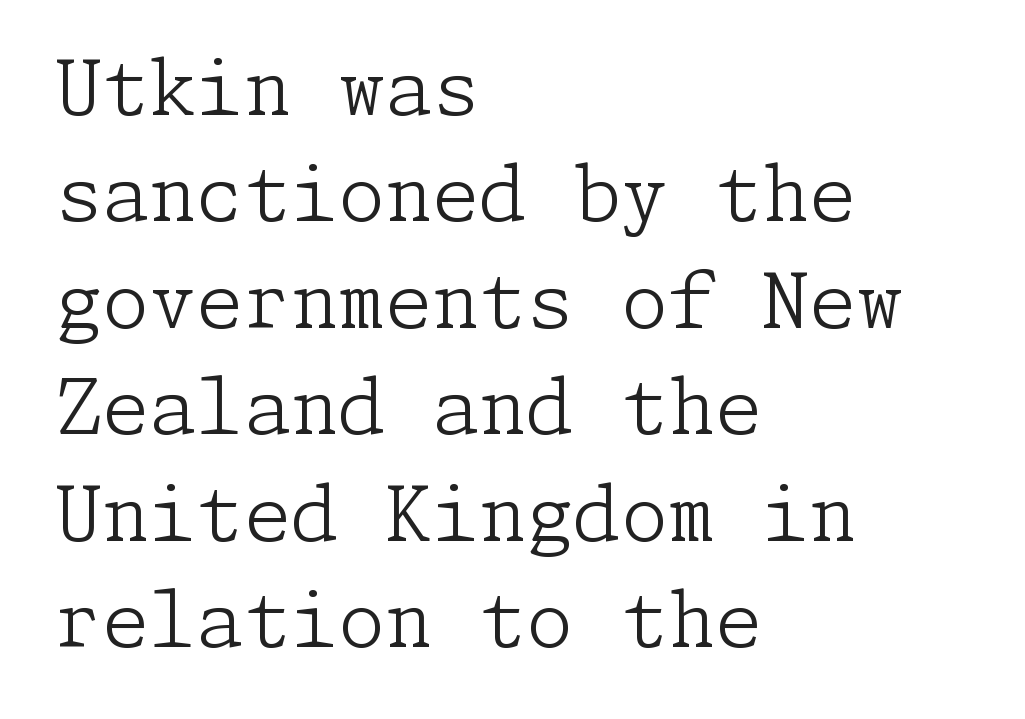
You could call the tracking neutral — neither tight nor loose. The characters display serif detailing at their extremities. Does the copy run flush right? No — it runs flush left. Rendered with straight, roman letterforms. Each stroke keeps to a modest, everyday thickness or less. Horizontal bands of white between lines are of average thickness.
